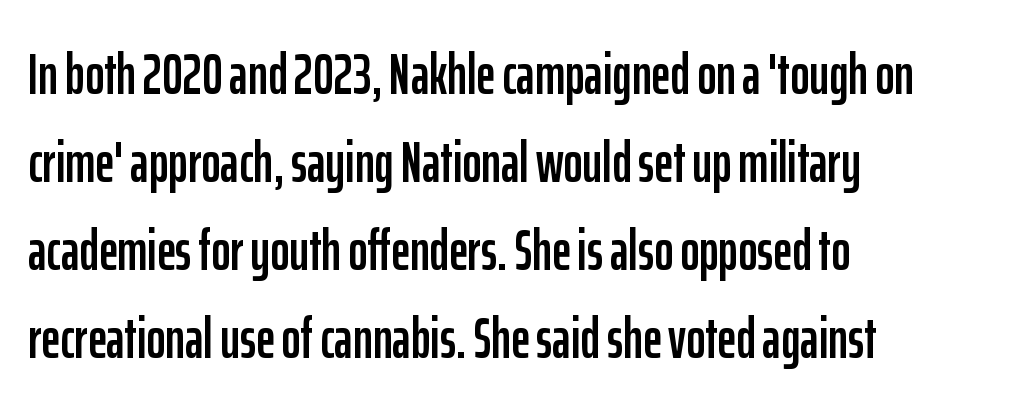
The rendering anchors every line to the left-hand side. Varying glyph widths throughout — classic text-font behaviour. In terms of letterspacing, this is plain default setting. Serif or sans? Sans — the stroke terminals are bare. Plain, unruled lines of type. Posture: upright roman.
